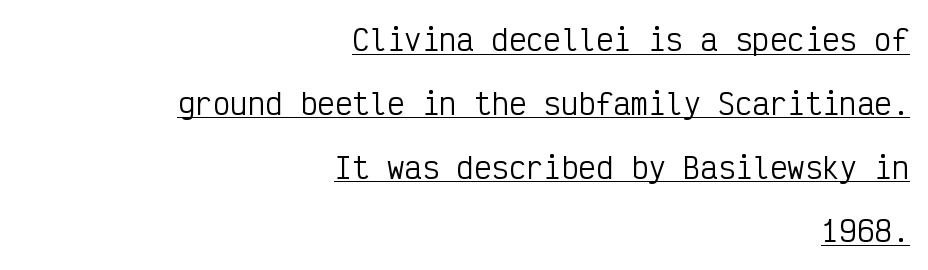
Q: Is the text bold? A: No.
Q: Is the text italic (slanted)? A: No, it is upright.
Q: Is the typeface a serif or a sans-serif typeface? A: Sans-serif.
Q: Is the text underlined? A: Yes.
Q: How is the paragraph aligned? A: Right-aligned.
Q: Is the spacing between letters normal or unusually wide? A: Normal.
Q: Is the spacing between lines tight, normal or loose? A: Loose.
Q: Width (condensed, normal, or wide)? A: Condensed.
Q: Stroke contrast? A: Low.
Q: x-height? A: Medium.
Q: Monospaced? A: Yes.
